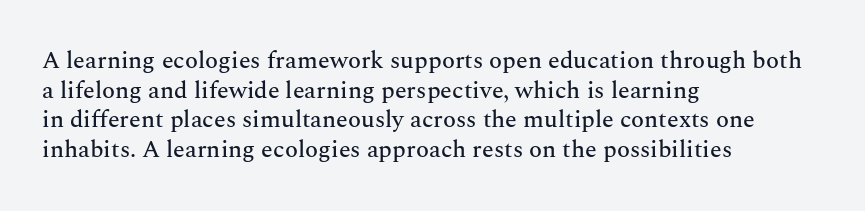
{"italic": "no", "underline": "no", "align": "left", "line_spacing_ratio": 1.23, "letter_spacing": "normal", "letter_spacing_em": 0.0, "glyph_px": 24}
